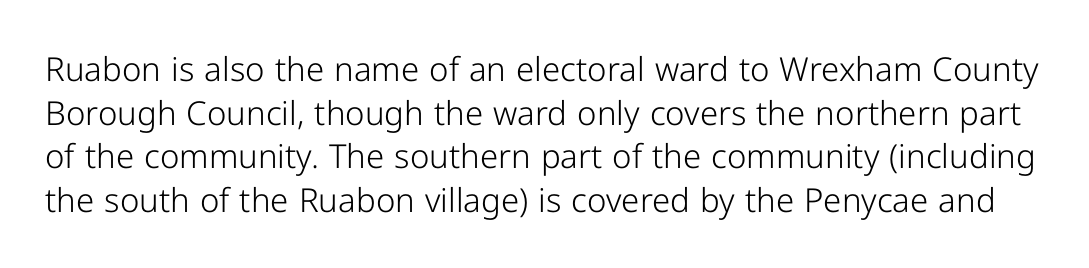
Designer's note — italics off, roman on. Grotesque or geometric, the face here clearly has no serifs. Horizontal bands of white between lines are of average thickness. The space directly below the letters is spotless. Weight: not bold — regular or lighter.
